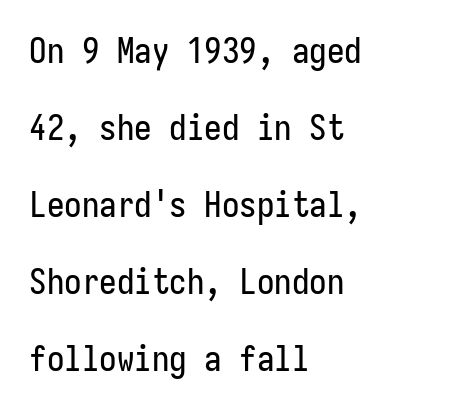
These lines are set flush left with a ragged right edge. Tall strokes in this sample are plumb rather than angled. A typesetter would label this face a sans. Horizontal bands of white between lines are thick stripes. Unmarked baselines from the first word to the last.
